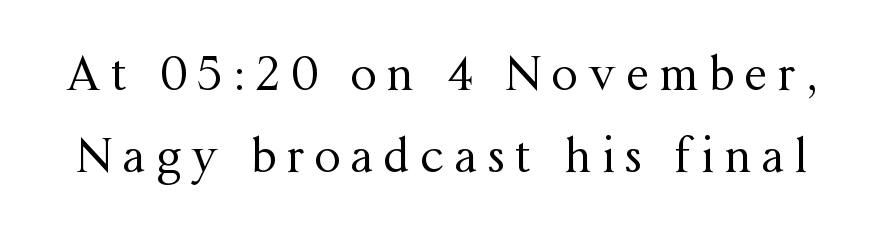
Ink coverage per letter is moderate at most. This is roman type, the default non-slanted kind. Is this a fixed-width face? No — the glyphs have proportional, varying widths. Underlining? Definitely not there. Font category for this specimen: serif. This rendering widens character spacing well past its baseline value.
